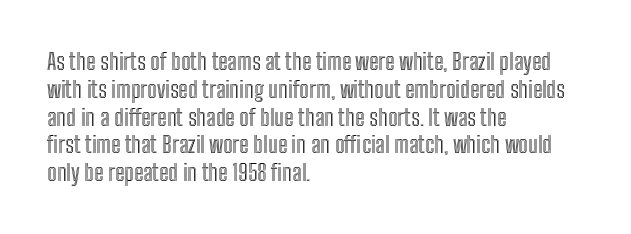
Q: Is the text italic (slanted)? A: No, it is upright.
Q: Is the text underlined? A: No.
Q: How is the paragraph aligned? A: Left-aligned.
Q: Is the spacing between letters normal or unusually wide? A: Normal.
